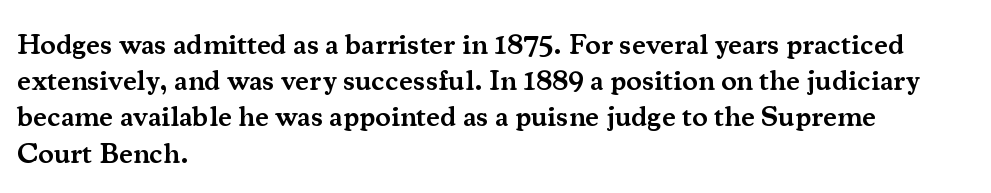
{"serif": "yes", "italic": "no", "bold": "semi", "weight": "semibold", "width": "normal", "stroke_contrast": "medium", "x_height": "small", "monospaced": "no", "underline": "no", "align": "left", "line_spacing": "normal", "line_spacing_ratio": 1.25, "letter_spacing": "normal", "letter_spacing_em": 0.0, "glyph_px": 29}
